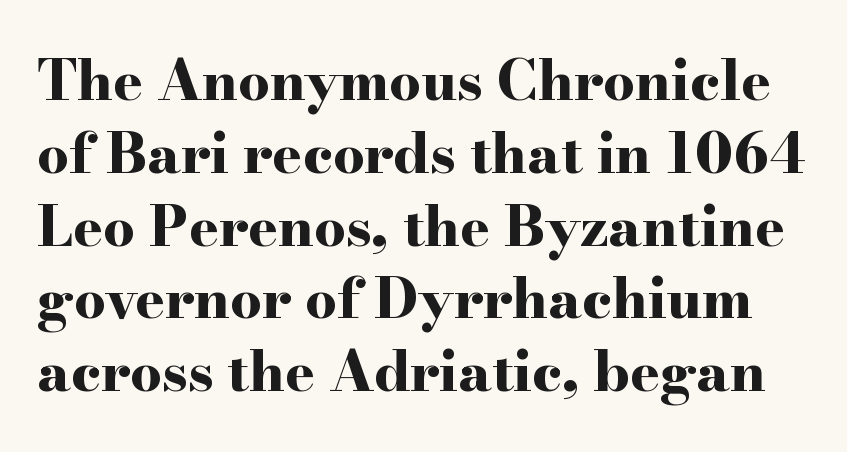
Q: Is the text bold? A: Yes.
Q: Is the text italic (slanted)? A: No, it is upright.
Q: Is the typeface a serif or a sans-serif typeface? A: Serif.
Q: Is the text underlined? A: No.
Q: Is the spacing between letters normal or unusually wide? A: Normal.
Q: Is the spacing between lines tight, normal or loose? A: Normal.
Q: Width (condensed, normal, or wide)? A: Wide.
Q: Stroke contrast? A: High.
Q: x-height? A: Small.
Q: Monospaced? A: No.
